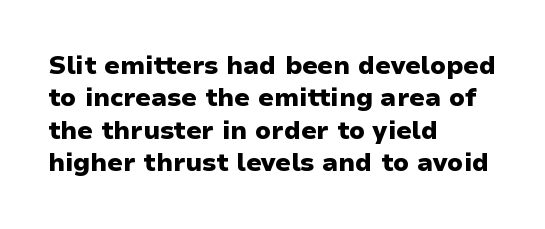
The image shows 25 px bold type, upright; set left-aligned, normal line spacing (1.3x), normal letter spacing, not underlined.
